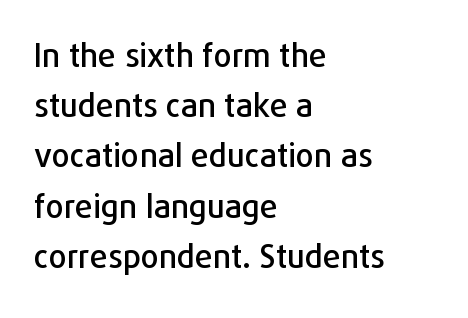
Q: Is the text italic (slanted)? A: No, it is upright.
Q: Is the typeface a serif or a sans-serif typeface? A: Sans-serif.
Q: Is the text underlined? A: No.
Q: How is the paragraph aligned? A: Left-aligned.
Q: Is the spacing between letters normal or unusually wide? A: Normal.
Q: Is the spacing between lines tight, normal or loose? A: Normal.
Q: Width (condensed, normal, or wide)? A: Normal.
Q: Stroke contrast? A: Low.
Q: x-height? A: Medium.
Q: Monospaced? A: No.
